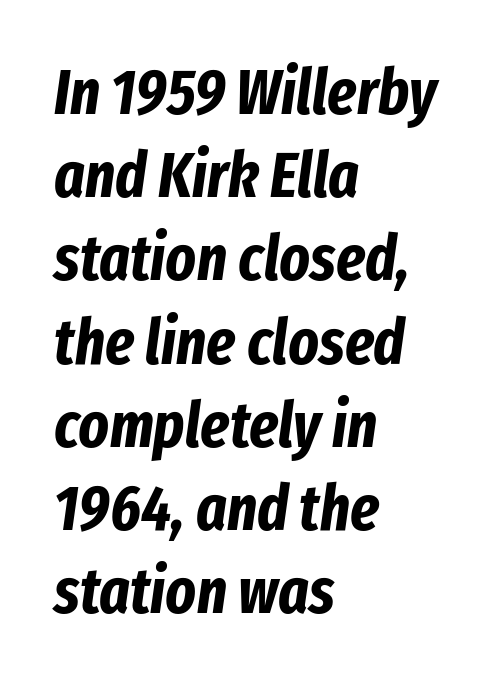
{"italic": "yes", "lean": "right", "slant_degrees": 8, "bold": "yes", "weight": "bold", "width": "condensed", "stroke_contrast": "low", "x_height": "medium", "monospaced": "no", "underline": "no", "align": "left", "line_spacing": "normal", "line_spacing_ratio": 1.3, "letter_spacing": "normal", "letter_spacing_em": 0.0, "glyph_px": 64}
